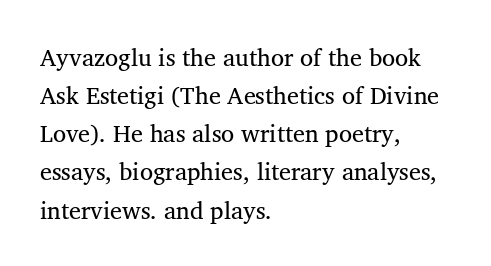
The image shows 24 px text type, upright; set left-aligned, normal line spacing (1.59x), normal letter spacing, not underlined.
